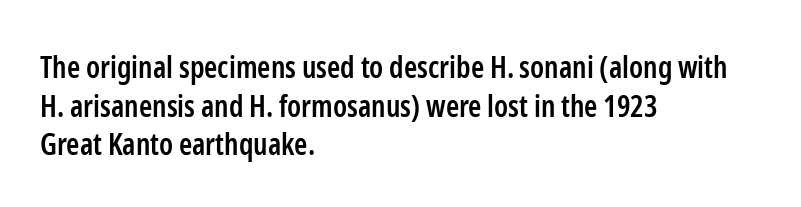
The image shows 30 px semibold, condensed sans-serif type, upright; set left-aligned, normal line spacing (1.29x), normal letter spacing, not underlined; low stroke contrast and a medium x-height.
